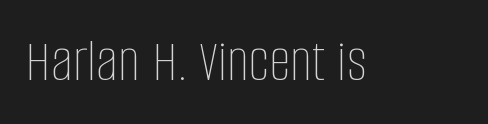
It's the straight-up-and-down kind of type. Words float on clear page, feet unadorned. Bold? No — there's no thickening of the strokes. Each letter keeps its own natural width here, so spacing adapts to shape. How are the letters spaced? Ordinarily, with no added tracking.
